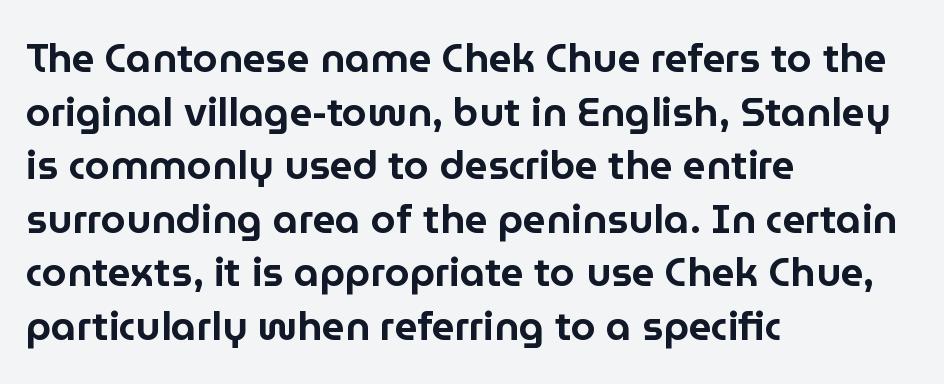
Q: Is the text italic (slanted)? A: No, it is upright.
Q: Is the typeface a serif or a sans-serif typeface? A: Sans-serif.
Q: Is the text underlined? A: No.
Q: How is the paragraph aligned? A: Left-aligned.
Q: Is the spacing between letters normal or unusually wide? A: Normal.
Q: Is the spacing between lines tight, normal or loose? A: Normal.
Q: Width (condensed, normal, or wide)? A: Normal.
Q: Stroke contrast? A: Low.
Q: x-height? A: Medium.
Q: Monospaced? A: No.
